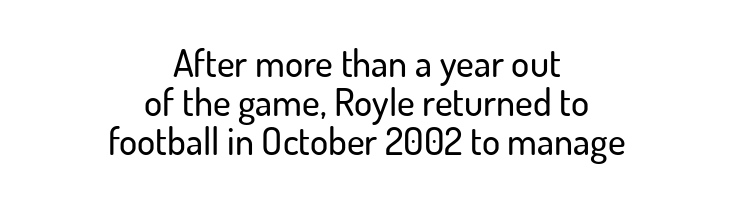
{"serif": "no", "italic": "no", "width": "normal", "stroke_contrast": "low", "x_height": "small", "monospaced": "no", "underline": "no", "align": "center", "line_spacing": "tight", "line_spacing_ratio": 1.03, "letter_spacing": "normal", "letter_spacing_em": 0.0, "glyph_px": 38}
